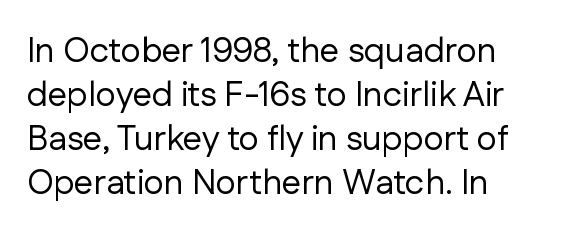
{"serif": "no", "italic": "no", "bold": "no", "weight": "regular", "width": "normal", "stroke_contrast": "low", "x_height": "medium", "monospaced": "no", "underline": "no", "align": "left", "line_spacing": "normal", "line_spacing_ratio": 1.26, "letter_spacing": "normal", "letter_spacing_em": 0.0, "glyph_px": 35}
